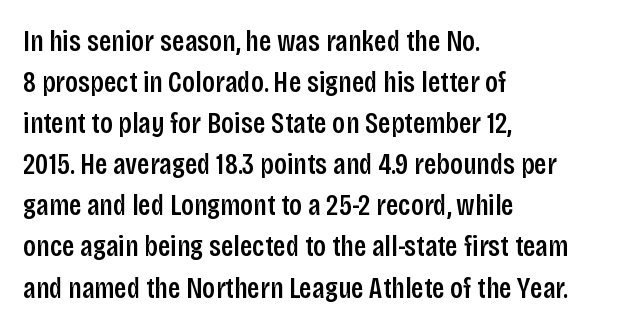
Q: Is the text bold? A: Semi-bold.
Q: Is the text italic (slanted)? A: No, it is upright.
Q: Is the typeface a serif or a sans-serif typeface? A: Sans-serif.
Q: Is the text underlined? A: No.
Q: How is the paragraph aligned? A: Left-aligned.
Q: Is the spacing between letters normal or unusually wide? A: Normal.
Q: Is the spacing between lines tight, normal or loose? A: Normal.
Q: Width (condensed, normal, or wide)? A: Condensed.
Q: Stroke contrast? A: Low.
Q: x-height? A: Large.
Q: Monospaced? A: No.
